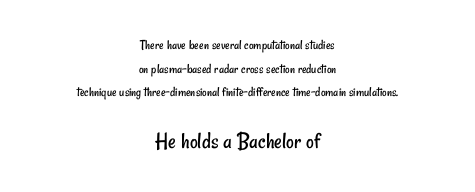
{"bold": "no", "underline": "no", "align": "center", "line_spacing": "normal", "line_spacing_ratio": 1.68, "letter_spacing": "normal", "letter_spacing_em": 0.0, "larger_block": "second", "size_ratio": 1.71, "glyph_px": 24}
